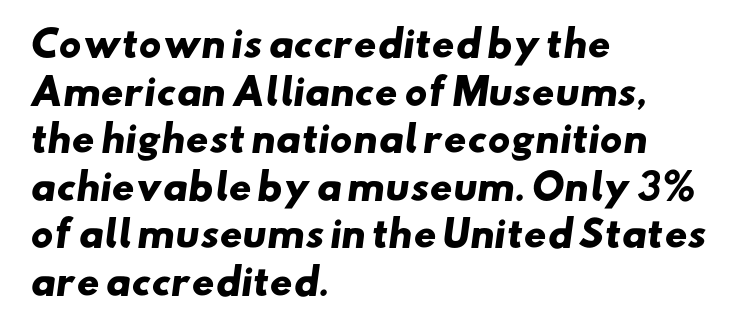
Q: Is the text bold? A: Yes.
Q: Is the typeface a serif or a sans-serif typeface? A: Sans-serif.
Q: Is the text underlined? A: No.
Q: How is the paragraph aligned? A: Left-aligned.
Q: Is the spacing between letters normal or unusually wide? A: Normal.
Q: Is the spacing between lines tight, normal or loose? A: Normal.
Q: Width (condensed, normal, or wide)? A: Wide.
Q: Stroke contrast? A: Low.
Q: x-height? A: Small.
Q: Monospaced? A: No.
